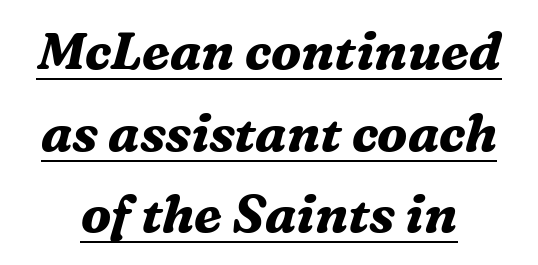
Q: Is the text bold? A: Yes.
Q: Is the text italic (slanted)? A: Yes, it leans right by about 16 degrees.
Q: Is the typeface a serif or a sans-serif typeface? A: Serif.
Q: Is the text underlined? A: Yes.
Q: Is the spacing between letters normal or unusually wide? A: Normal.
Q: Is the spacing between lines tight, normal or loose? A: Normal.
Q: Width (condensed, normal, or wide)? A: Normal.
Q: Stroke contrast? A: Medium.
Q: x-height? A: Medium.
Q: Monospaced? A: No.
